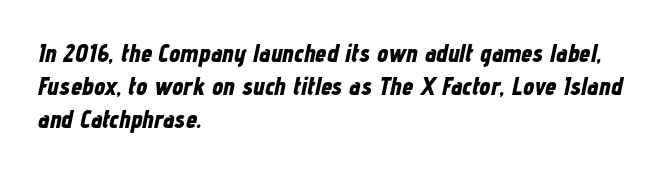
The area under the type is left untouched. Would a proofreader flag this as italicized? Yes. Tracking here is standard; glyphs follow each other at the usual distance. Visually the block forms a straight wall on the left and a jagged coastline on the right. A dark, heavy texture on the line: the type is bold. Evenly set lines give the paragraph a standard silhouette.
